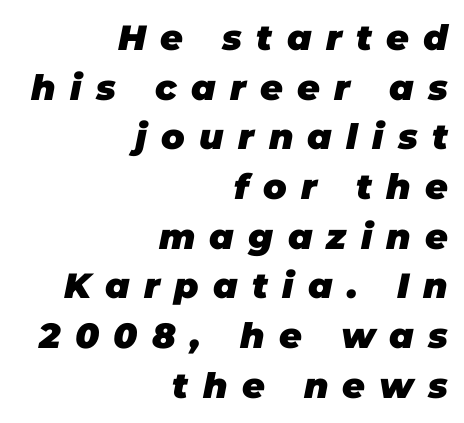
Q: Is the text bold? A: Yes.
Q: Is the text italic (slanted)? A: Yes, it leans right by about 11 degrees.
Q: Is the text underlined? A: No.
Q: How is the paragraph aligned? A: Right-aligned.
Q: Is the spacing between letters normal or unusually wide? A: Unusually wide.
Q: Is the spacing between lines tight, normal or loose? A: Normal.
Q: Width (condensed, normal, or wide)? A: Normal.
Q: Stroke contrast? A: Low.
Q: x-height? A: Large.
Q: Monospaced? A: No.
